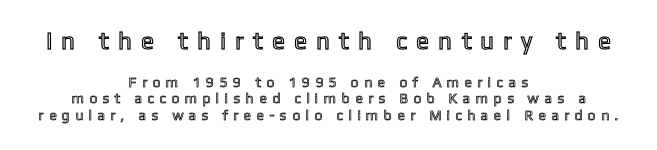
The image shows 24 px text type, upright; set centered, line spacing 1.16x, unusually wide letter spacing (+0.46 em), not underlined; the first (top) block is 1.71x larger.
